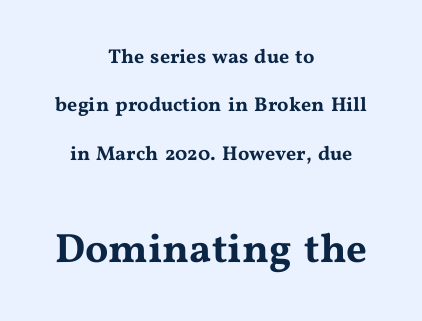
{"serif": "yes", "italic": "no", "width": "wide", "stroke_contrast": "medium", "x_height": "medium", "monospaced": "no", "underline": "no", "align": "center", "line_spacing": "loose", "line_spacing_ratio": 2.42, "letter_spacing": "normal", "letter_spacing_em": 0.0, "larger_block": "second", "size_ratio": 2.05, "glyph_px": 41}
